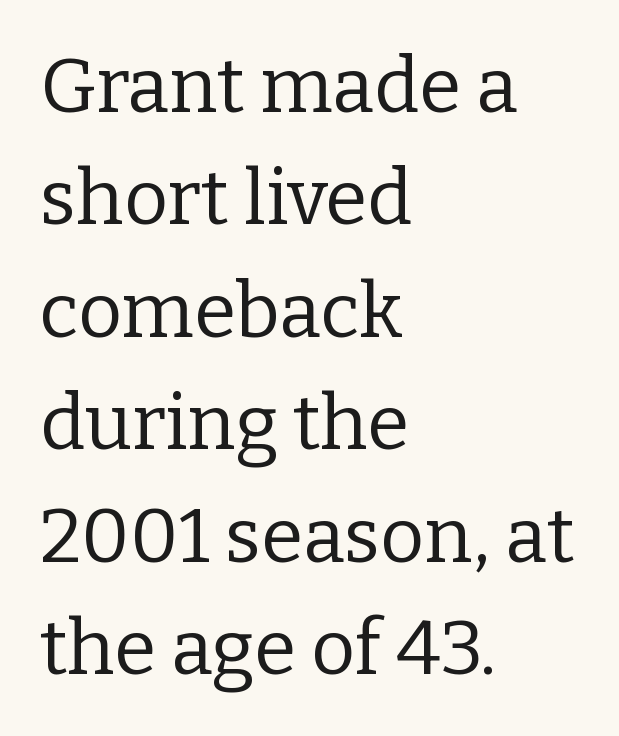
{"serif": "yes", "italic": "no", "bold": "no", "weight": "regular", "width": "normal", "stroke_contrast": "low", "x_height": "medium", "monospaced": "no", "underline": "no", "align": "left", "line_spacing": "normal", "line_spacing_ratio": 1.48, "letter_spacing": "normal", "letter_spacing_em": 0.0, "glyph_px": 76}
